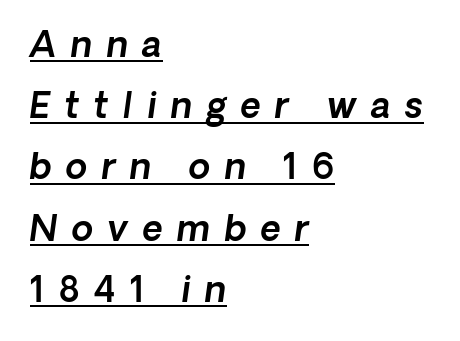
The typesetter chose a ragged-right arrangement here. Letter spacing: wide. You could not count columns in this text — the font is proportionally spaced. Underline: present. To sum up the face: it is a sans, with no serifs.
